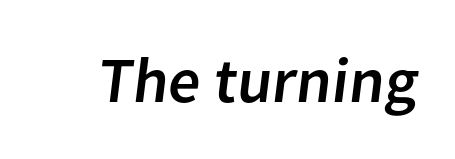
{"serif": "no", "width": "normal", "stroke_contrast": "low", "x_height": "medium", "monospaced": "no", "underline": "no", "letter_spacing": "normal", "letter_spacing_em": 0.0, "glyph_px": 64}
